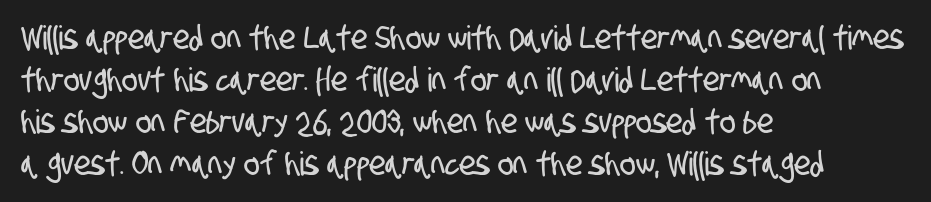
Tracking value appears to be zero — textbook default spacing. The rendering shows plain stroke endings on the letterforms — a sans-serif design. Line spacing here is normal. The space directly below the letters is spotless.
